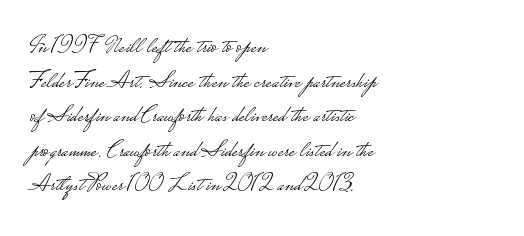
Q: Is the text bold? A: No.
Q: Is the text italic (slanted)? A: Yes.
Q: Is the text underlined? A: No.
Q: How is the paragraph aligned? A: Left-aligned.
Q: Is the spacing between letters normal or unusually wide? A: Normal.
Q: Is the spacing between lines tight, normal or loose? A: Normal.
